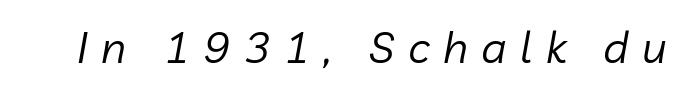
Glyph-to-glyph distance is far greater than everyday printed text. You can tell it's italic because the verticals aren't actually vertical. Plain, unruled lines of type. Proportional: the letters do not fall into vertical columns. Weight class: somewhere from thin through regular.
